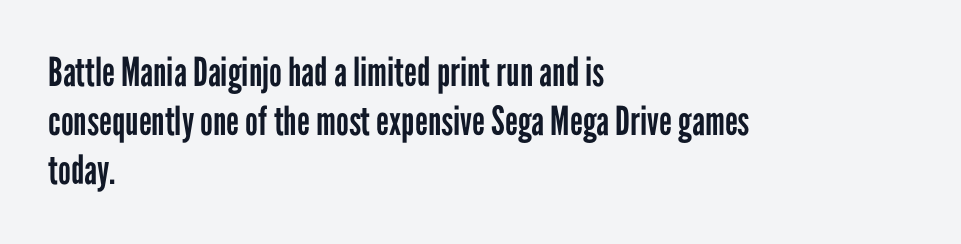
The image shows 40 px regular-weight, condensed sans-serif type, upright; set left-aligned, line spacing 1.23x, normal letter spacing, not underlined; low stroke contrast and a medium x-height.
